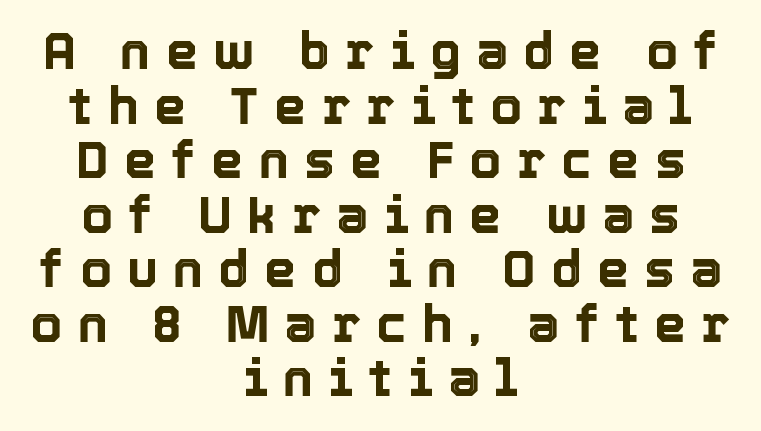
{"italic": "no", "width": "normal", "x_height": "medium", "monospaced": "no", "underline": "no", "align": "center", "line_spacing": "tight", "line_spacing_ratio": 1.07, "letter_spacing": "wide", "letter_spacing_em": 0.3, "glyph_px": 51}
